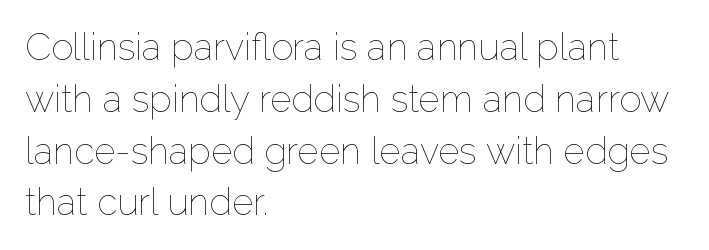
Q: Is the text bold? A: No.
Q: Is the text italic (slanted)? A: No, it is upright.
Q: Is the text underlined? A: No.
Q: How is the paragraph aligned? A: Left-aligned.
Q: Is the spacing between letters normal or unusually wide? A: Normal.
Q: Is the spacing between lines tight, normal or loose? A: Normal.
Q: Width (condensed, normal, or wide)? A: Normal.
Q: Stroke contrast? A: Low.
Q: x-height? A: Medium.
Q: Monospaced? A: No.
